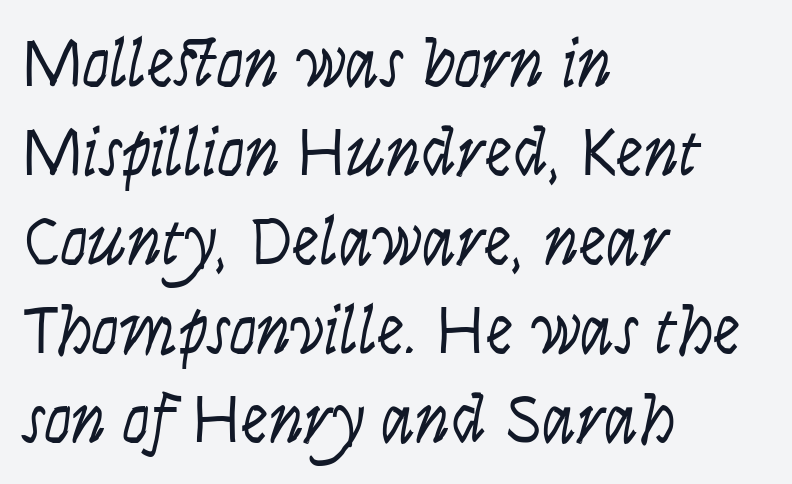
A light-to-regular cut is what we see here. The ragged edge is on the right, which tells us the setting is flush left. Each letter keeps its own natural width here, so spacing adapts to shape. Notice how the stems are inclined rather than vertical — that's the hallmark of italics. Leading: standard.
